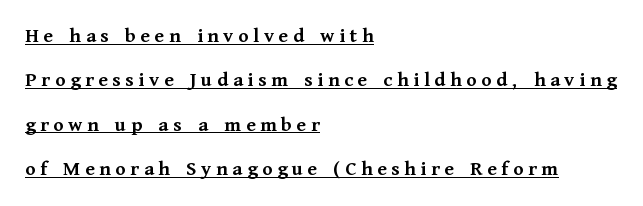
Q: Is the text bold? A: Yes.
Q: Is the text italic (slanted)? A: No, it is upright.
Q: Is the text underlined? A: Yes.
Q: How is the paragraph aligned? A: Left-aligned.
Q: Is the spacing between letters normal or unusually wide? A: Unusually wide.
Q: Is the spacing between lines tight, normal or loose? A: Loose.
